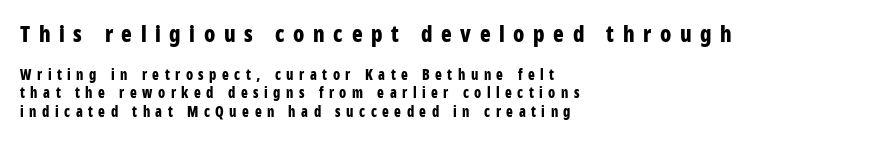
One glance says typical: line gaps are just what's usual. Chunky letters — that's bold for sure. Line starts are locked; line ends wander. Does extra space separate the letters? Yes, quite a lot of it. No italicization has been applied; the sample stays upright.
